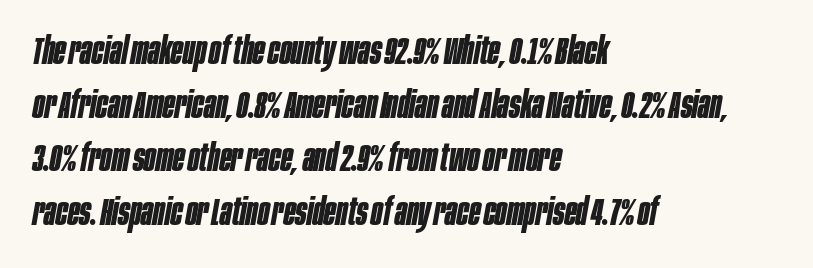
Beneath every word, the page is bare. Does the weight exceed regular? Yes, all the way to bold. The face used here is rendered with its standard letterfit. How would I describe the line gaps? Plain and ordinary. Character widths vary here, with narrow letters taking less room than wide ones.
